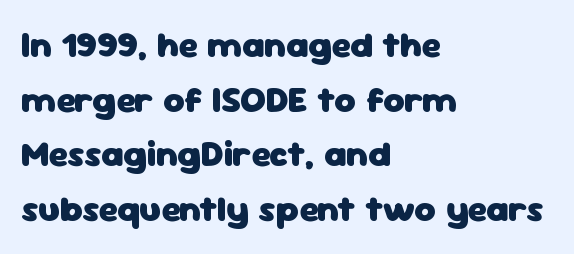
{"serif": "no", "italic": "no", "bold": "yes", "weight": "heavy", "width": "normal", "stroke_contrast": "low", "x_height": "medium", "monospaced": "no", "underline": "no", "align": "left", "line_spacing": "normal", "line_spacing_ratio": 1.52, "letter_spacing": "normal", "letter_spacing_em": 0.0, "glyph_px": 36}
